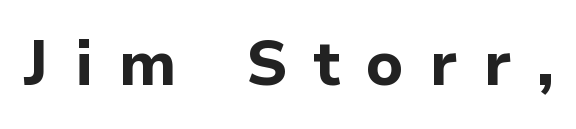
The image shows 62 px bold sans-serif type, upright; set unusually wide letter spacing (+0.42 em), not underlined; low stroke contrast and a medium x-height.
